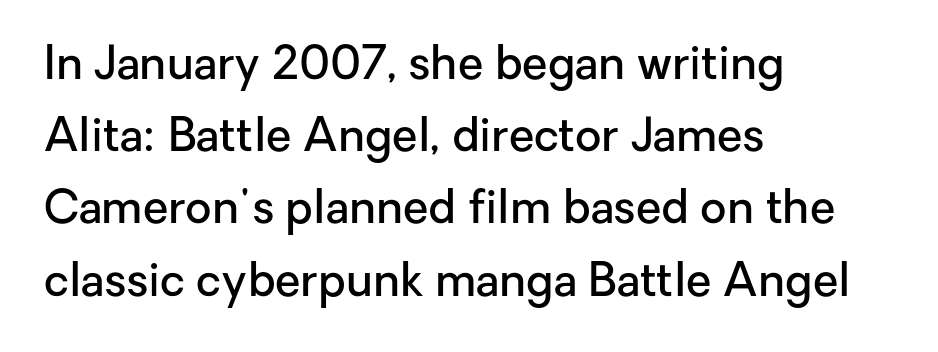
The lines are quadded left. A typesetter would call this proportional, since set widths differ per character. Glyph-to-glyph distance matches everyday printed text. The face used here is a sans, in the tradition of grotesques and geometrics. The vertical gap from one line to the next is medium.
